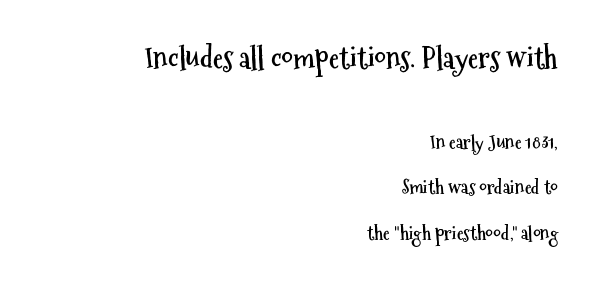
Q: Is the text bold? A: Yes.
Q: Is the text italic (slanted)? A: No, it is upright.
Q: Is the typeface a serif or a sans-serif typeface? A: Sans-serif.
Q: Is the text underlined? A: No.
Q: How is the paragraph aligned? A: Right-aligned.
Q: Is the spacing between letters normal or unusually wide? A: Normal.
Q: Is the spacing between lines tight, normal or loose? A: Loose.
Q: Which block of text is set in a larger size, the first (top) or the second (bottom)? A: The first (top) one.
Q: Width (condensed, normal, or wide)? A: Condensed.
Q: Stroke contrast? A: Medium.
Q: x-height? A: Medium.
Q: Monospaced? A: No.
